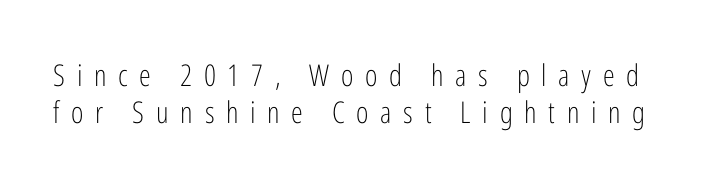
The type is letterspaced generously, with wide tracking. Anything drawn beneath the words? Only blank space. Students, observe: this is what conventionally led text looks like. Posture: upright roman.
